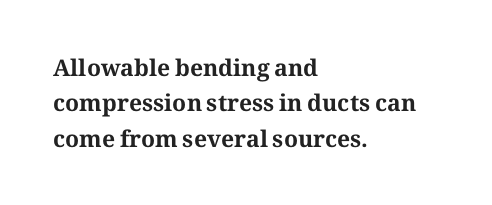
Q: Is the text bold? A: Yes.
Q: Is the text italic (slanted)? A: No, it is upright.
Q: Is the text underlined? A: No.
Q: How is the paragraph aligned? A: Left-aligned.
Q: Is the spacing between letters normal or unusually wide? A: Normal.
Q: Is the spacing between lines tight, normal or loose? A: Normal.
